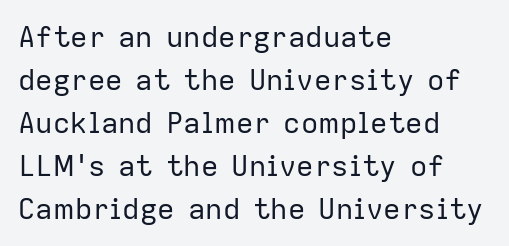
The lines are quadded left. Spacing verdict: proportional, widths tailored to each character. Rows of type keep a routine distance in the vertical direction. Font category for this specimen: sans-serif. The axis of the letterforms is exactly vertical.
